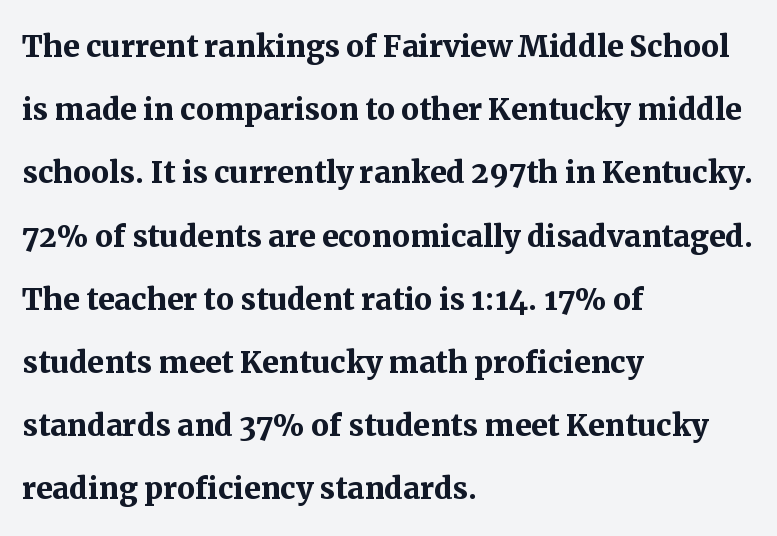
The image shows 40 px semibold serif type, upright; set left-aligned, normal line spacing (1.58x), normal letter spacing, not underlined; medium stroke contrast and a medium x-height.
